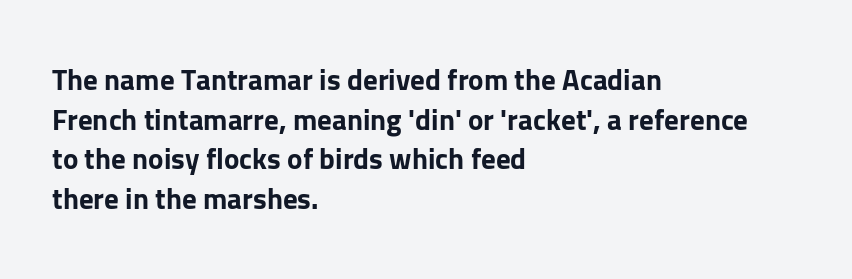
The image shows 29 px bold sans-serif type, upright; set left-aligned, normal line spacing (1.37x), normal letter spacing, not underlined; low stroke contrast and a medium x-height.
